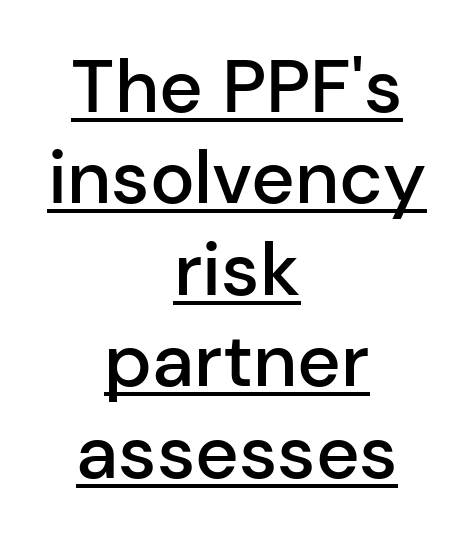
{"serif": "no", "italic": "no", "bold": "semi", "weight": "semibold", "width": "normal", "stroke_contrast": "low", "x_height": "medium", "monospaced": "no", "underline": "yes", "align": "center", "line_spacing_ratio": 1.22, "letter_spacing": "normal", "letter_spacing_em": 0.0, "glyph_px": 75}
